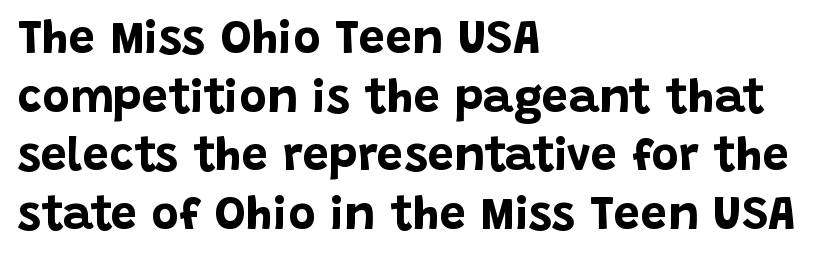
{"serif": "no", "italic": "no", "bold": "yes", "weight": "bold", "width": "normal", "stroke_contrast": "low", "x_height": "large", "monospaced": "no", "underline": "no", "align": "left", "line_spacing": "normal", "line_spacing_ratio": 1.25, "letter_spacing": "normal", "letter_spacing_em": 0.0, "glyph_px": 47}
